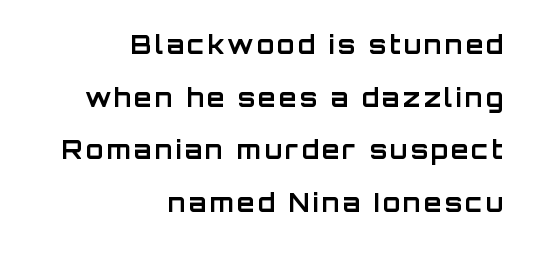
Summary of vertical rhythm: relaxed, with wide interline spacing. Beneath every word, the page is bare. Thick stems and heavy bowls — unmistakably bold. Leftover space on each line is placed entirely before the opening word.
